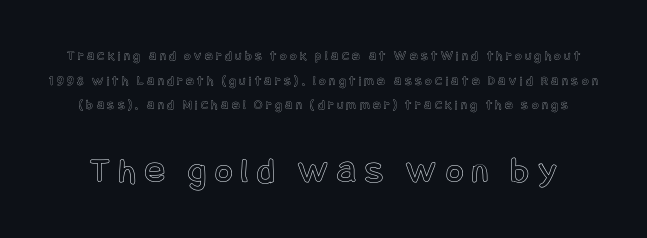
The image shows 37 px condensed type, upright; set line spacing 1.76x, unusually wide letter spacing (+0.25 em), not underlined; the second (bottom) block is 2.64x larger; a large x-height.
